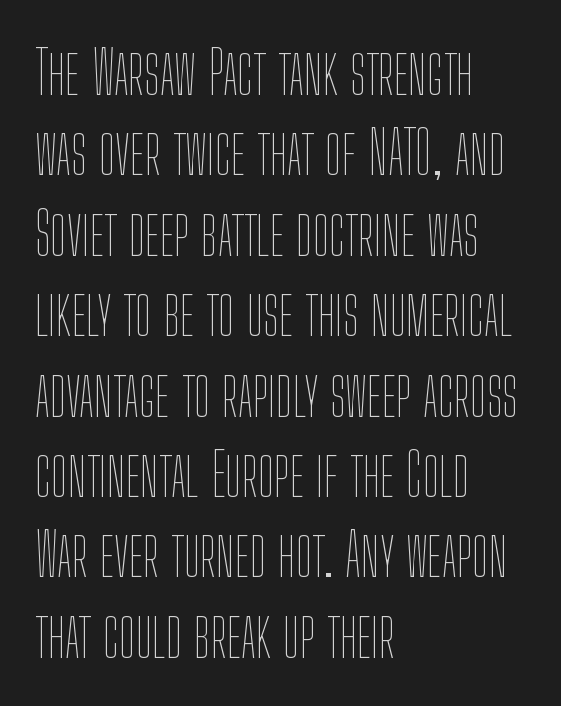
Q: Is the text bold? A: No.
Q: Is the text italic (slanted)? A: No, it is upright.
Q: Is the text underlined? A: No.
Q: How is the paragraph aligned? A: Left-aligned.
Q: Is the spacing between letters normal or unusually wide? A: Normal.
Q: Is the spacing between lines tight, normal or loose? A: Normal.
Q: Width (condensed, normal, or wide)? A: Condensed.
Q: Stroke contrast? A: Low.
Q: x-height? A: Medium.
Q: Monospaced? A: No.
